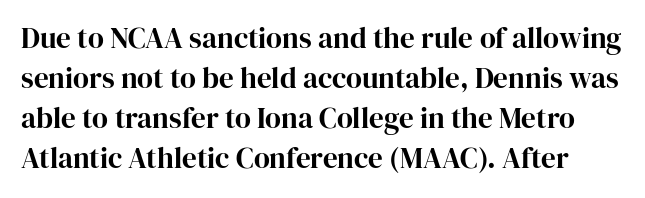
{"serif": "yes", "italic": "no", "width": "normal", "stroke_contrast": "high", "x_height": "medium", "monospaced": "no", "underline": "no", "line_spacing": "normal", "line_spacing_ratio": 1.38, "letter_spacing": "normal", "letter_spacing_em": 0.0, "glyph_px": 29}
